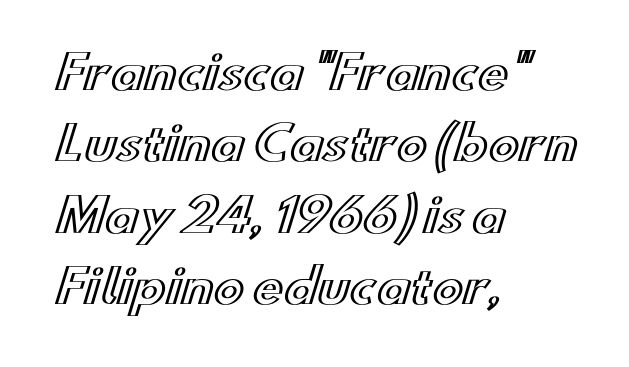
Successive baselines arrive at the customary interval. Think of a printed novel: that variable character pitch is what you see here. Nobody drew a line under any word here.
